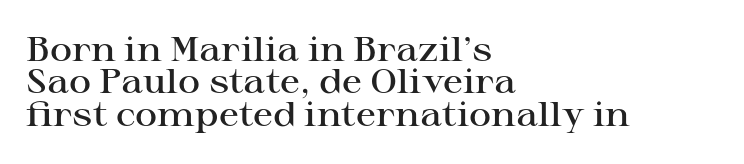
{"serif": "yes", "italic": "no", "bold": "semi", "weight": "semibold", "width": "wide", "stroke_contrast": "high", "x_height": "medium", "monospaced": "no", "underline": "no", "align": "left", "line_spacing": "tight", "line_spacing_ratio": 0.95, "letter_spacing": "normal", "letter_spacing_em": 0.0, "glyph_px": 34}
